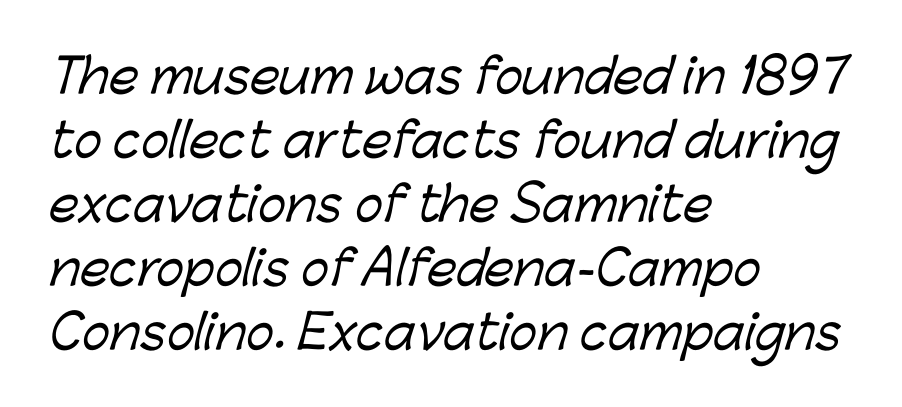
Q: Is the typeface a serif or a sans-serif typeface? A: Sans-serif.
Q: Is the text underlined? A: No.
Q: How is the paragraph aligned? A: Left-aligned.
Q: Is the spacing between letters normal or unusually wide? A: Normal.
Q: Is the spacing between lines tight, normal or loose? A: Normal.
Q: Width (condensed, normal, or wide)? A: Normal.
Q: Stroke contrast? A: Low.
Q: x-height? A: Medium.
Q: Monospaced? A: No.
